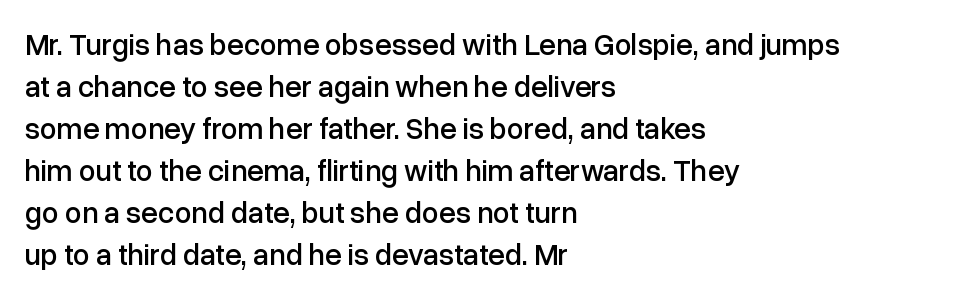
{"serif": "no", "italic": "no", "width": "normal", "stroke_contrast": "low", "x_height": "medium", "monospaced": "no", "underline": "no", "align": "left", "line_spacing": "normal", "line_spacing_ratio": 1.4, "letter_spacing": "normal", "letter_spacing_em": 0.0, "glyph_px": 30}
